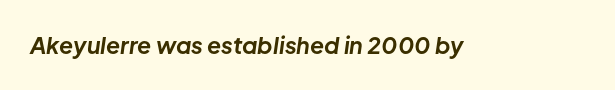
{"italic": "yes", "lean": "right", "slant_degrees": 8, "bold": "yes", "underline": "no", "letter_spacing": "normal", "letter_spacing_em": 0.0, "glyph_px": 23}
